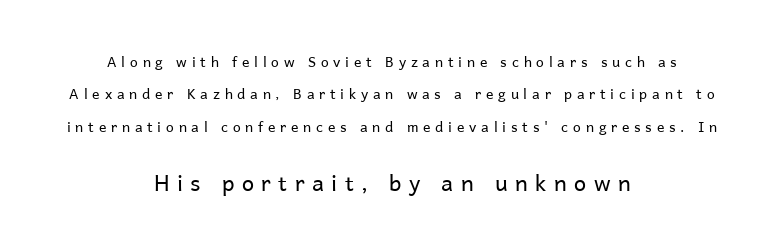
Q: Is the text bold? A: No.
Q: Is the text italic (slanted)? A: No, it is upright.
Q: Is the text underlined? A: No.
Q: How is the paragraph aligned? A: Centered.
Q: Is the spacing between letters normal or unusually wide? A: Unusually wide.
Q: Is the spacing between lines tight, normal or loose? A: Loose.
Q: Which block of text is set in a larger size, the first (top) or the second (bottom)? A: The second (bottom) one.
